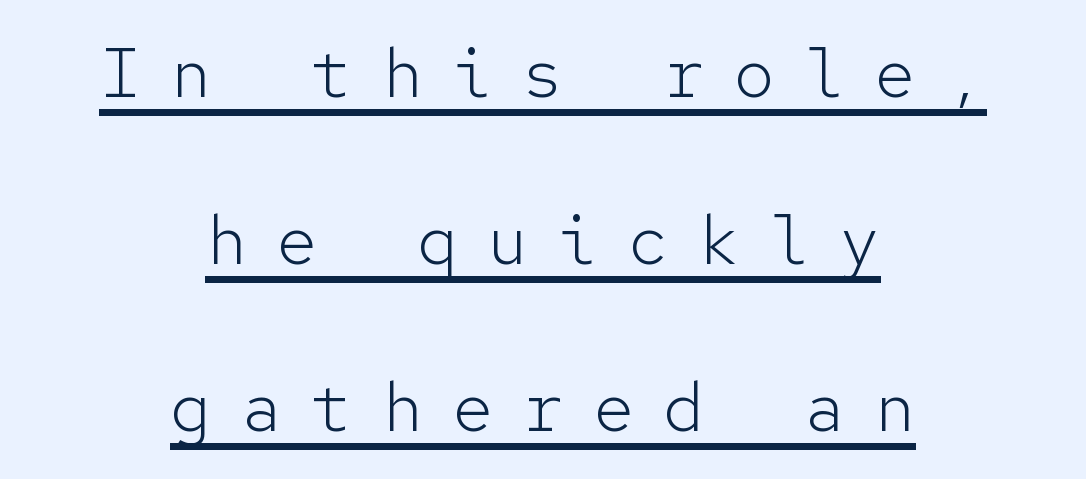
{"serif": "no", "italic": "no", "bold": "no", "weight": "light", "width": "normal", "stroke_contrast": "low", "x_height": "medium", "monospaced": "yes", "underline": "yes", "align": "center", "line_spacing": "loose", "line_spacing_ratio": 2.42, "letter_spacing": "wide", "letter_spacing_em": 0.42, "glyph_px": 69}
